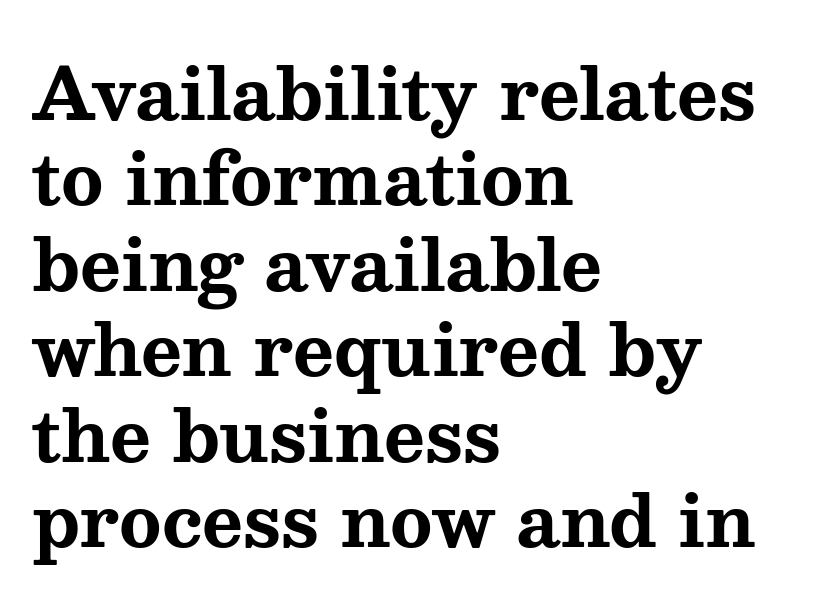
{"serif": "yes", "italic": "no", "bold": "yes", "weight": "bold", "width": "wide", "stroke_contrast": "medium", "x_height": "medium", "monospaced": "no", "underline": "no", "align": "left", "line_spacing_ratio": 1.22, "letter_spacing": "normal", "letter_spacing_em": 0.0, "glyph_px": 70}
